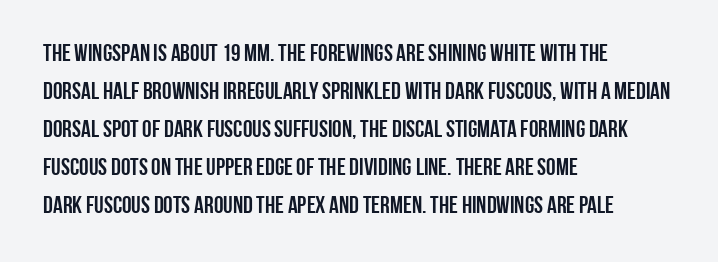
{"italic": "no", "underline": "no", "align": "left", "line_spacing": "normal", "line_spacing_ratio": 1.58, "letter_spacing": "normal", "letter_spacing_em": 0.0, "glyph_px": 24}
